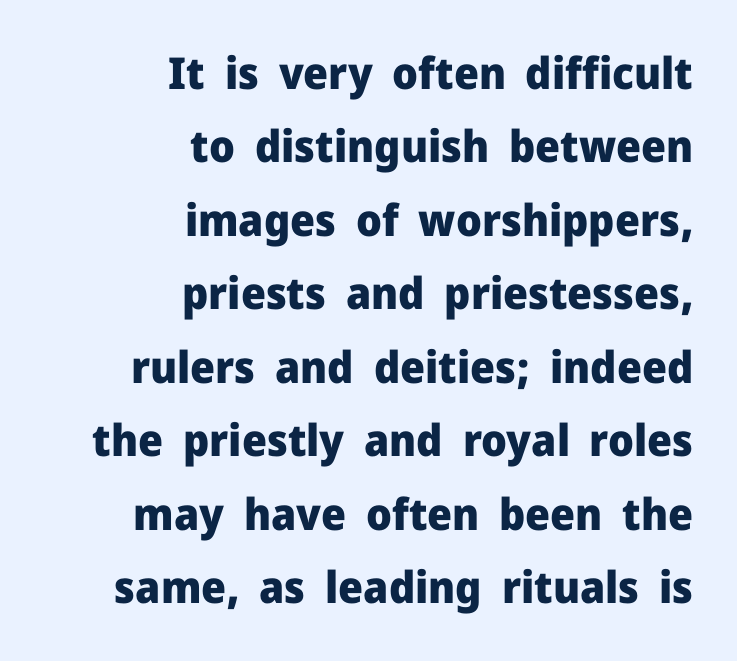
You can tell from the bare stems that sans-serif type was used. Typesetter's note: full bold, strokes at maximum text heaviness. The lines in this sample share a right terminus and differ only in where they begin. The rendering uses natural spacing where letterforms have individual widths. Normally led — the rows are evenly, conventionally spaced. The passage shown has conventional tracking throughout.
